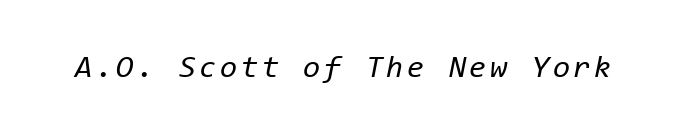
The image shows 31 px regular-weight type, italic (leaning right), monospaced; set not underlined; low stroke contrast and a medium x-height.
